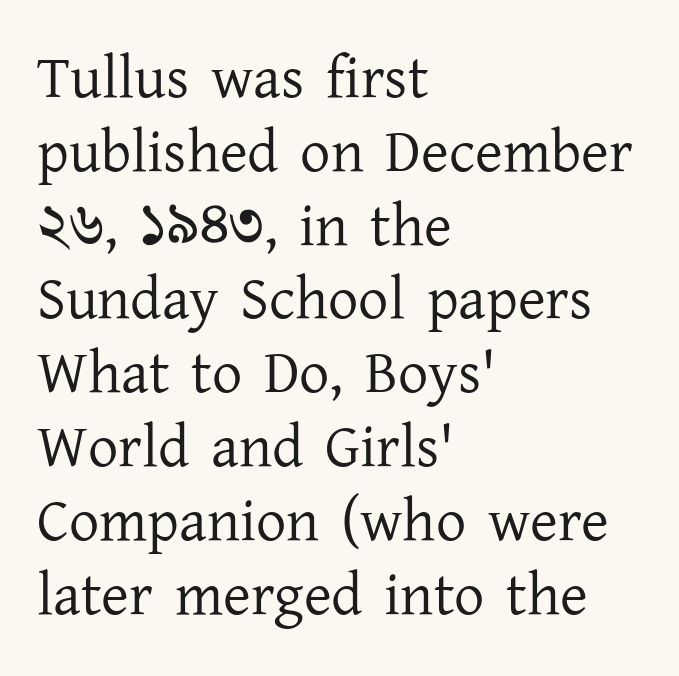
Q: Is the text bold? A: No.
Q: Is the text italic (slanted)? A: No, it is upright.
Q: Is the typeface a serif or a sans-serif typeface? A: Serif.
Q: Is the text underlined? A: No.
Q: How is the paragraph aligned? A: Left-aligned.
Q: Is the spacing between letters normal or unusually wide? A: Normal.
Q: Width (condensed, normal, or wide)? A: Normal.
Q: Stroke contrast? A: Low.
Q: x-height? A: Medium.
Q: Monospaced? A: No.
